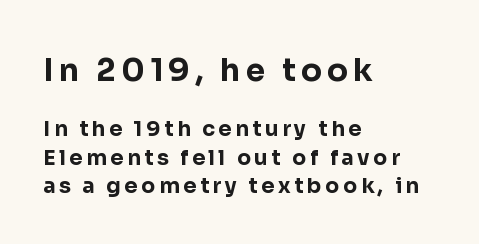
The image shows 31 px bold sans-serif type, upright; set left-aligned, normal line spacing (1.36x), not underlined; the first (top) block is 1.48x larger; low stroke contrast and a medium x-height.
